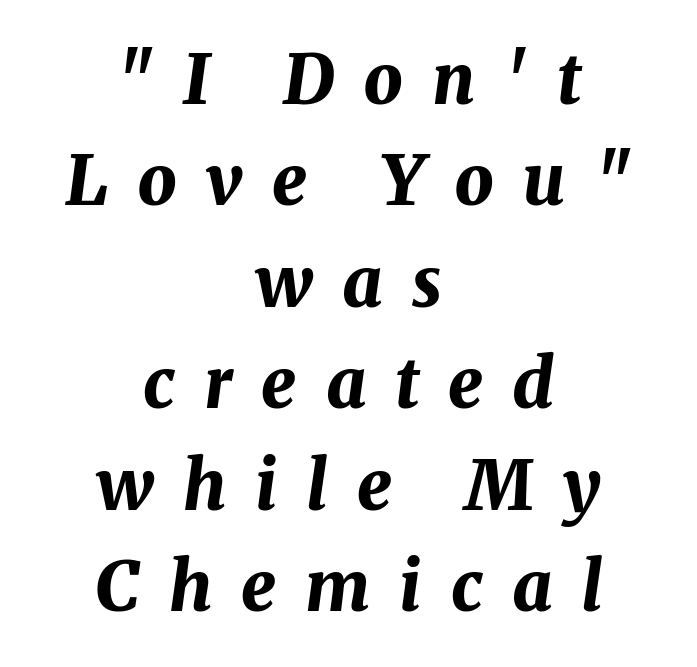
The image shows 69 px bold type, italic (leaning right); set centered, normal line spacing (1.47x), unusually wide letter spacing (+0.42 em), not underlined; medium stroke contrast and a medium x-height.
